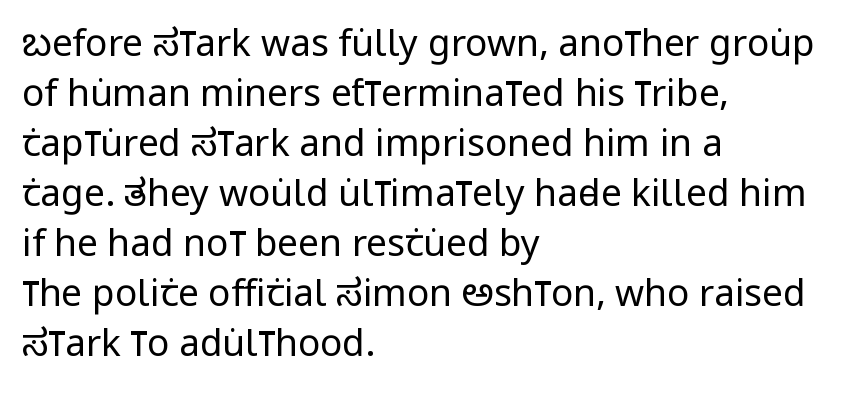
{"serif": "no", "italic": "no", "bold": "no", "weight": "regular", "width": "condensed", "stroke_contrast": "low", "x_height": "large", "monospaced": "no", "underline": "no", "align": "left", "line_spacing": "normal", "line_spacing_ratio": 1.35, "letter_spacing": "normal", "letter_spacing_em": 0.0, "glyph_px": 37}
